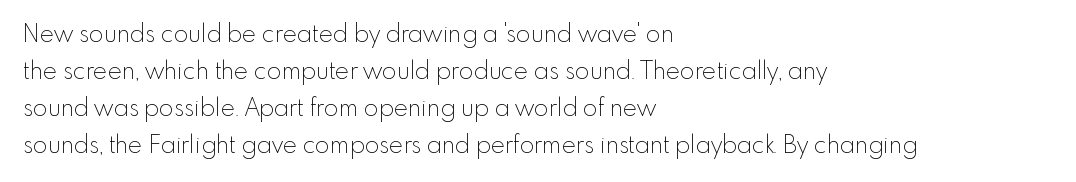
The image shows 24 px text type, upright; set left-aligned, normal line spacing (1.54x), normal letter spacing, not underlined.
